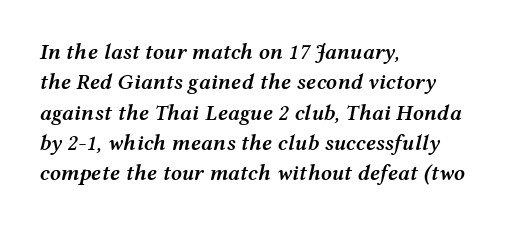
This is oblique type, the kind used for emphasis or titles. Set as a demibold, roughly 600 on the weight scale. Regular leading. Glance below the letters and you will spot only blank space.
